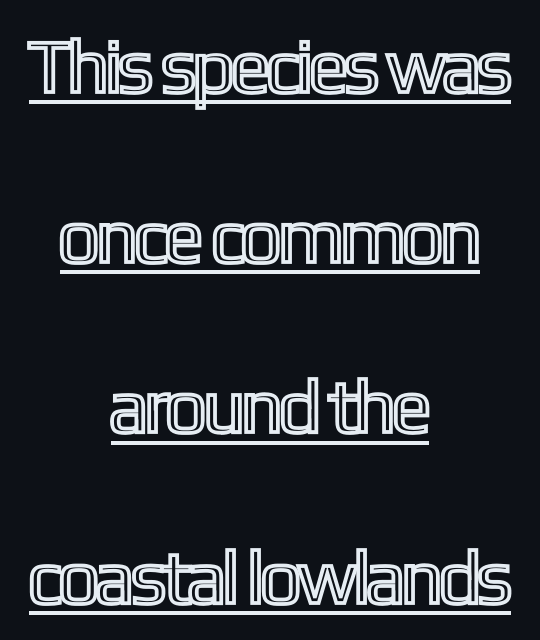
The image shows 76 px condensed type, upright; set centered, loose line spacing (2.24x), normal letter spacing, underlined; a medium x-height.
